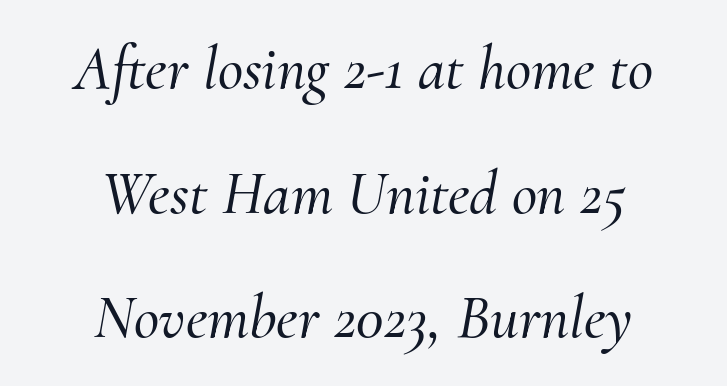
{"serif": "yes", "italic": "yes", "lean": "right", "slant_degrees": 10, "width": "normal", "stroke_contrast": "medium", "x_height": "small", "monospaced": "no", "underline": "no", "align": "center", "line_spacing": "loose", "line_spacing_ratio": 2.01, "letter_spacing": "normal", "letter_spacing_em": 0.0, "glyph_px": 62}
